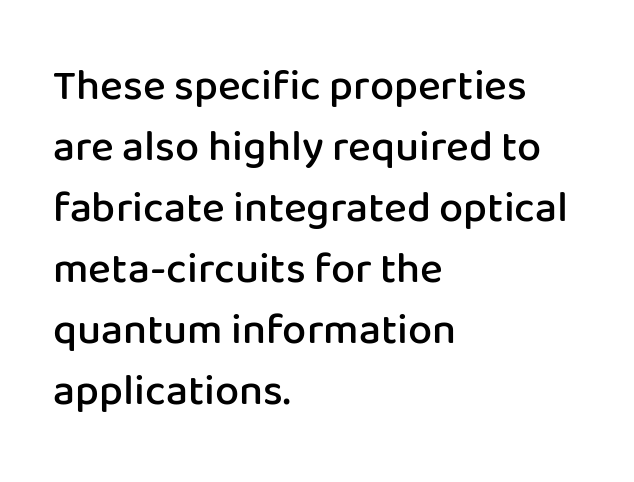
The image shows 43 px semibold sans-serif type, upright; set left-aligned, normal line spacing (1.42x), normal letter spacing, not underlined; low stroke contrast and a medium x-height.
